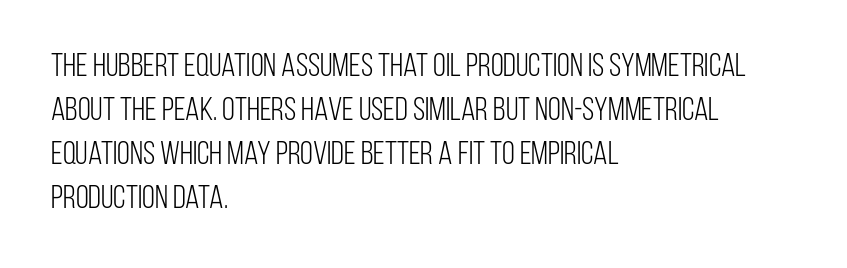
{"serif": "no", "italic": "no", "bold": "no", "weight": "light", "width": "condensed", "stroke_contrast": "low", "x_height": "large", "monospaced": "no", "underline": "no", "align": "left", "line_spacing": "normal", "line_spacing_ratio": 1.33, "letter_spacing": "normal", "letter_spacing_em": 0.0, "glyph_px": 33}
